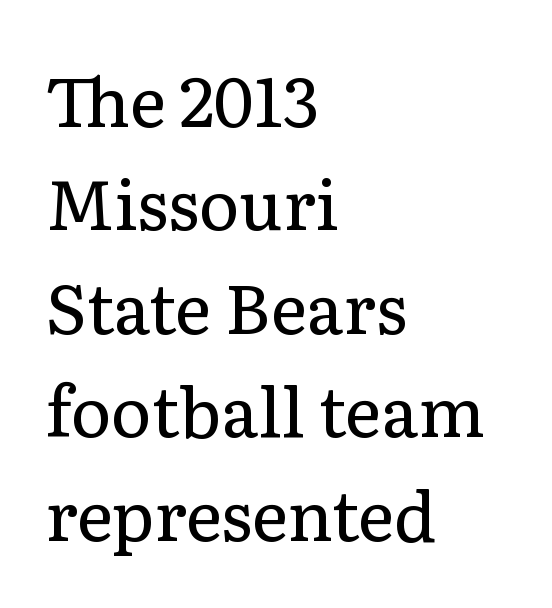
Line spacing here is normal. This is not heavy type; no bold has been used. The line texture is even and compact thanks to regular tracking. The area under the type is left untouched. The face used here is seriffed, in the tradition of book romans.
